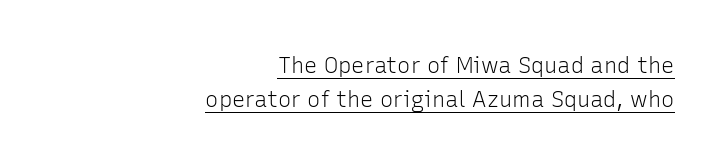
The image shows 22 px text type, upright; set right-aligned, normal line spacing (1.54x), normal letter spacing, underlined.
